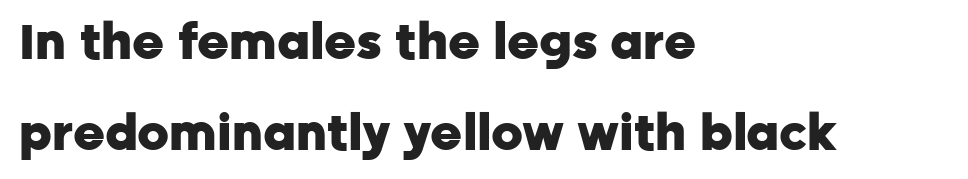
Q: Is the text bold? A: Yes.
Q: Is the text italic (slanted)? A: No, it is upright.
Q: Is the typeface a serif or a sans-serif typeface? A: Sans-serif.
Q: Is the text underlined? A: No.
Q: How is the paragraph aligned? A: Left-aligned.
Q: Is the spacing between letters normal or unusually wide? A: Normal.
Q: Width (condensed, normal, or wide)? A: Normal.
Q: Stroke contrast? A: Low.
Q: x-height? A: Medium.
Q: Monospaced? A: No.
